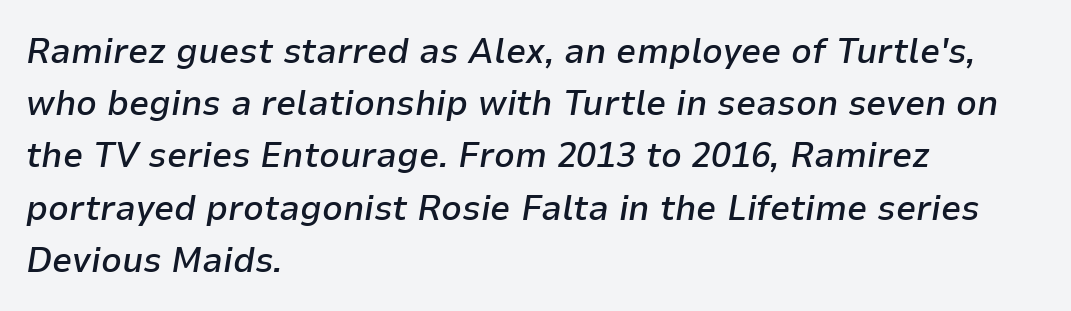
The image shows 36 px semibold type, italic (leaning right); set left-aligned, normal line spacing (1.45x), normal letter spacing, not underlined; low stroke contrast and a medium x-height.
